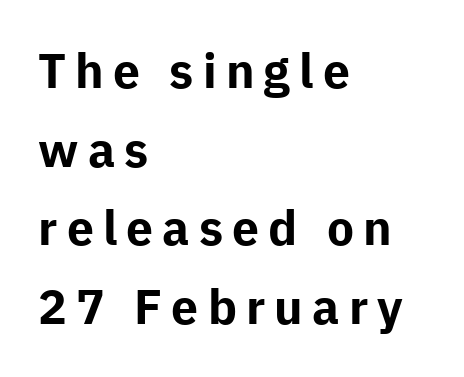
{"serif": "no", "italic": "no", "bold": "yes", "weight": "bold", "width": "normal", "stroke_contrast": "low", "x_height": "medium", "monospaced": "no", "underline": "no", "align": "left", "line_spacing": "normal", "line_spacing_ratio": 1.64, "glyph_px": 48}
